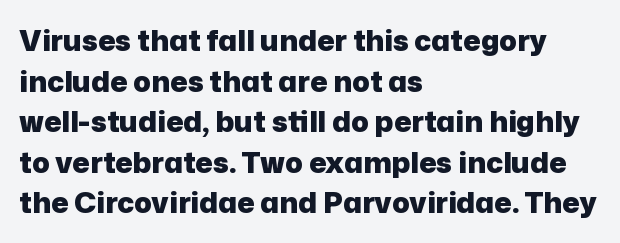
{"serif": "no", "italic": "no", "bold": "yes", "weight": "heavy", "width": "normal", "stroke_contrast": "low", "x_height": "medium", "monospaced": "no", "underline": "no", "align": "left", "line_spacing": "normal", "line_spacing_ratio": 1.4, "letter_spacing": "normal", "letter_spacing_em": 0.0, "glyph_px": 29}
